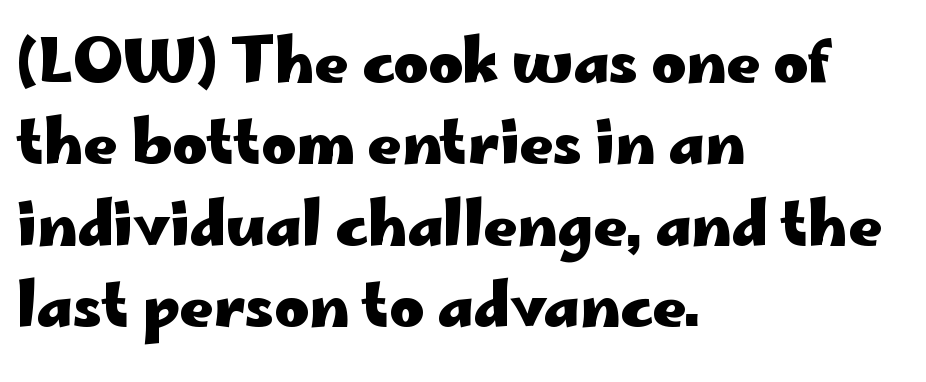
Do the letters lean? They stand straight. Is this a sans? Yes — the strokes have no serifs. Is the letter spacing exaggerated? No — it looks like the ordinary default. Is this a fixed-width face? No — the glyphs have proportional, varying widths. A clean baseline with only descenders dipping below it.
